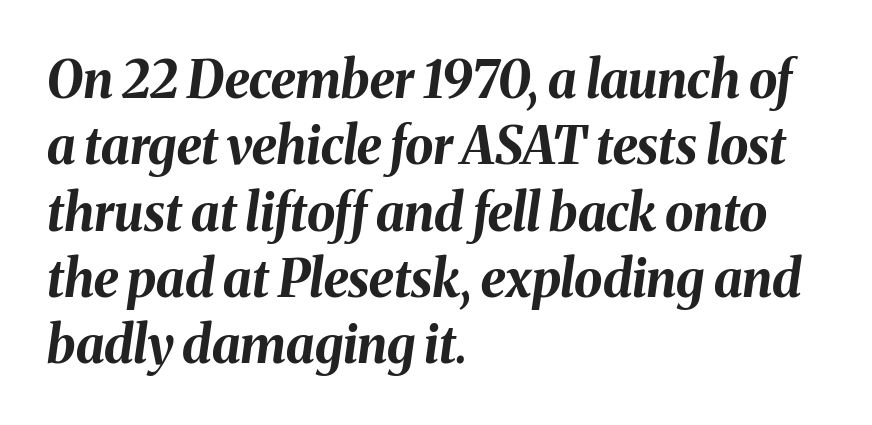
Students, observe: this is what conventionally led text looks like. Lines of text with bare space underneath. An italicized treatment has been applied to the whole sample. Students, note that the glyphs here touch the page at normal intervals. Caption: bold face, heavy strokes. The passage shown is typed in a proportional face where columns would drift.
